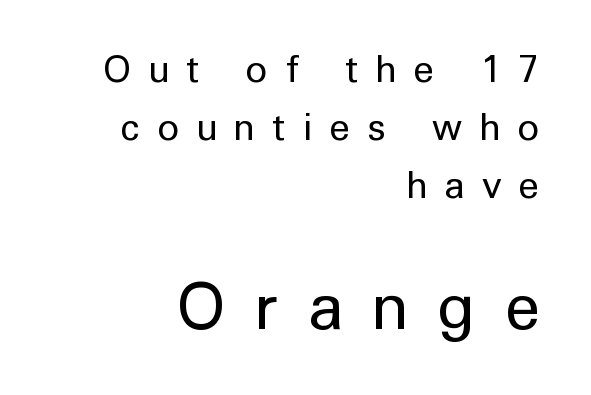
{"serif": "no", "italic": "no", "bold": "no", "weight": "regular", "width": "normal", "stroke_contrast": "low", "x_height": "medium", "monospaced": "no", "underline": "no", "align": "right", "line_spacing": "normal", "line_spacing_ratio": 1.57, "letter_spacing": "wide", "letter_spacing_em": 0.48, "larger_block": "second", "size_ratio": 1.73, "glyph_px": 64}
